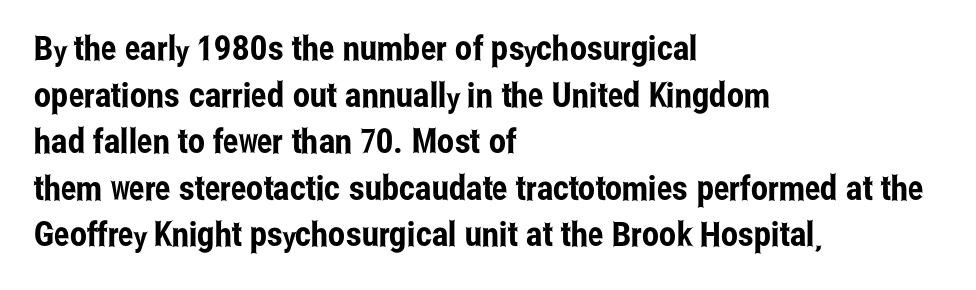
Beneath every word, the page is bare. Proportional: the letters do not fall into vertical columns. Compared with a centered layout, this one pins lines to the left instead. Is this a sans? Yes — the strokes have no serifs.
